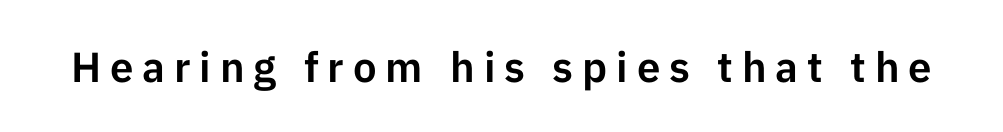
Q: Is the text italic (slanted)? A: No, it is upright.
Q: Is the typeface a serif or a sans-serif typeface? A: Sans-serif.
Q: Is the text underlined? A: No.
Q: Is the spacing between letters normal or unusually wide? A: Unusually wide.
Q: Width (condensed, normal, or wide)? A: Normal.
Q: Stroke contrast? A: Low.
Q: x-height? A: Medium.
Q: Monospaced? A: No.
